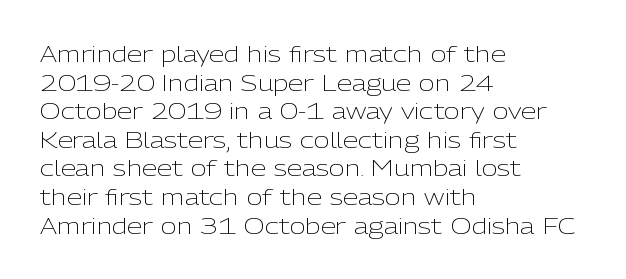
{"italic": "no", "bold": "no", "underline": "no", "align": "left", "line_spacing": "normal", "line_spacing_ratio": 1.3, "letter_spacing": "normal", "letter_spacing_em": 0.0, "glyph_px": 22}
